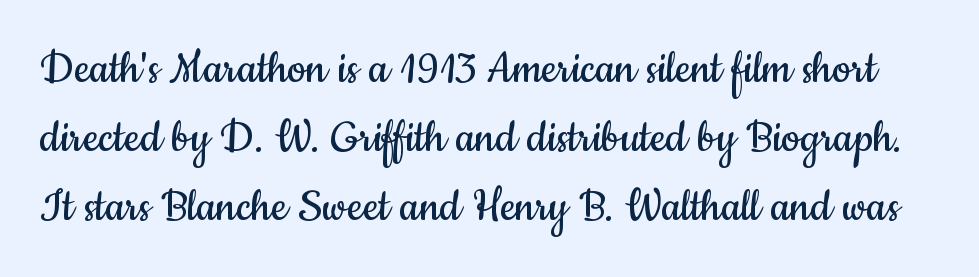
The face used here is proportionally spaced, like ordinary book or web type. Words appear dense and cohesive because spacing is normal. Quick note: underline off. The letters look calm and open, with moderate or lighter stems. Successive baselines arrive at the customary interval.
